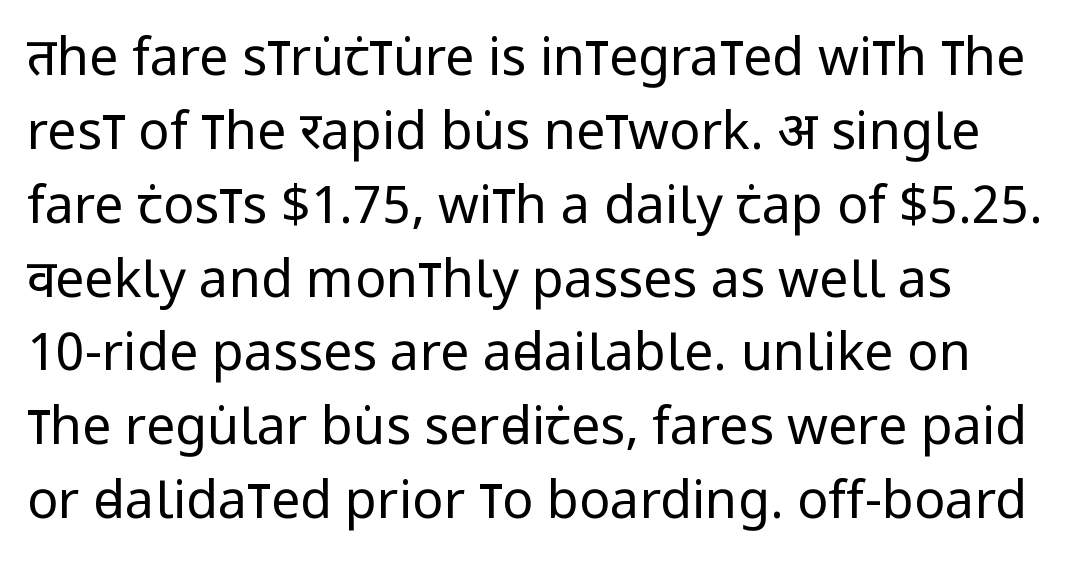
The image shows 52 px regular-weight, condensed sans-serif type, upright; set left-aligned, normal line spacing (1.42x), normal letter spacing, not underlined; low stroke contrast and a large x-height.
